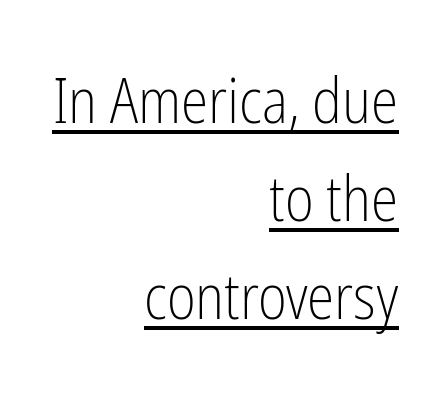
Q: Is the text bold? A: No.
Q: Is the text italic (slanted)? A: No, it is upright.
Q: Is the typeface a serif or a sans-serif typeface? A: Sans-serif.
Q: Is the text underlined? A: Yes.
Q: How is the paragraph aligned? A: Right-aligned.
Q: Is the spacing between letters normal or unusually wide? A: Normal.
Q: Is the spacing between lines tight, normal or loose? A: Normal.
Q: Width (condensed, normal, or wide)? A: Condensed.
Q: Stroke contrast? A: Low.
Q: x-height? A: Medium.
Q: Monospaced? A: No.
